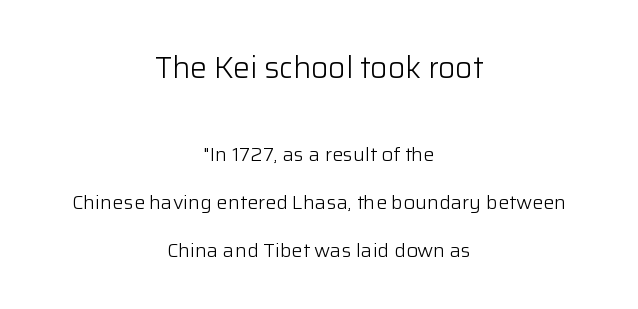
Size contrast runs from large at the top to small at the bottom. The space between consecutive lines is lavish. Words appear dense and cohesive because spacing is normal. The strokes are not fattened; the text isn't bold. When letters stand straight like this, we call the style roman or upright. Regarding serifs, this sample does without them.
